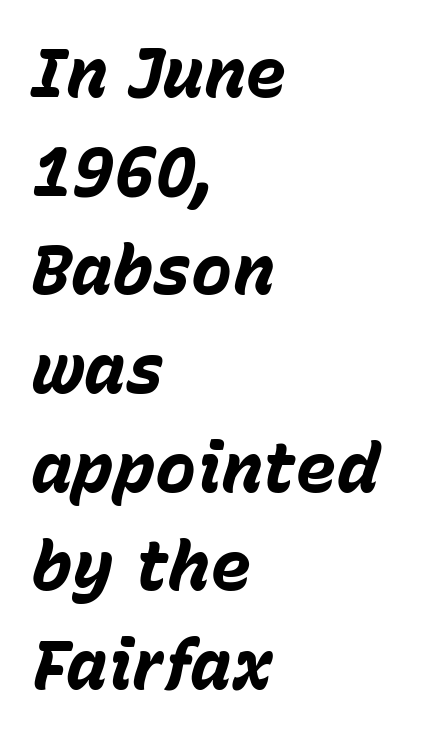
Line starts are locked; line ends wander. Each letter keeps its own natural width here, so spacing adapts to shape. Every character sits at an angle, as italics do. The letters are bold, with thick, heavy strokes.
